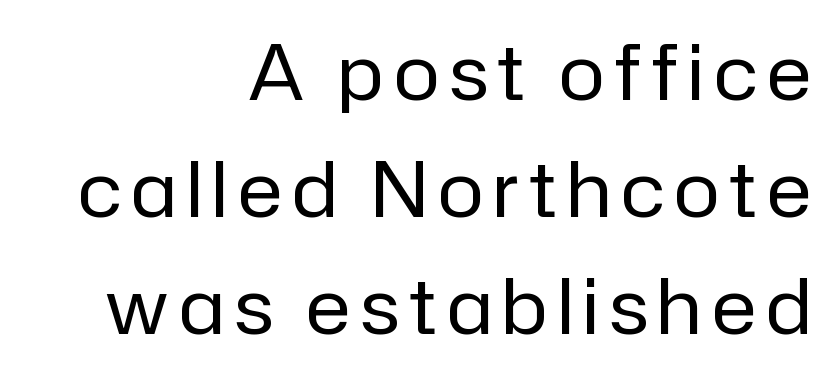
The image shows 77 px regular-weight sans-serif type, upright; set right-aligned, normal line spacing (1.52x), not underlined; low stroke contrast and a medium x-height.
